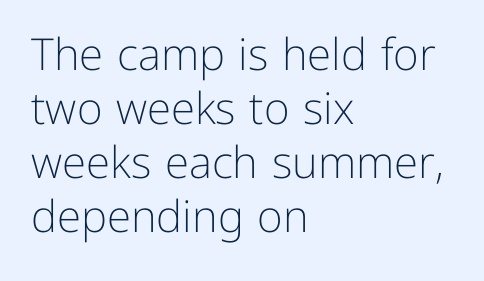
{"serif": "no", "italic": "no", "bold": "no", "weight": "light", "width": "normal", "stroke_contrast": "low", "x_height": "medium", "monospaced": "no", "underline": "no", "align": "left", "line_spacing_ratio": 1.23, "letter_spacing": "normal", "letter_spacing_em": 0.0, "glyph_px": 44}
